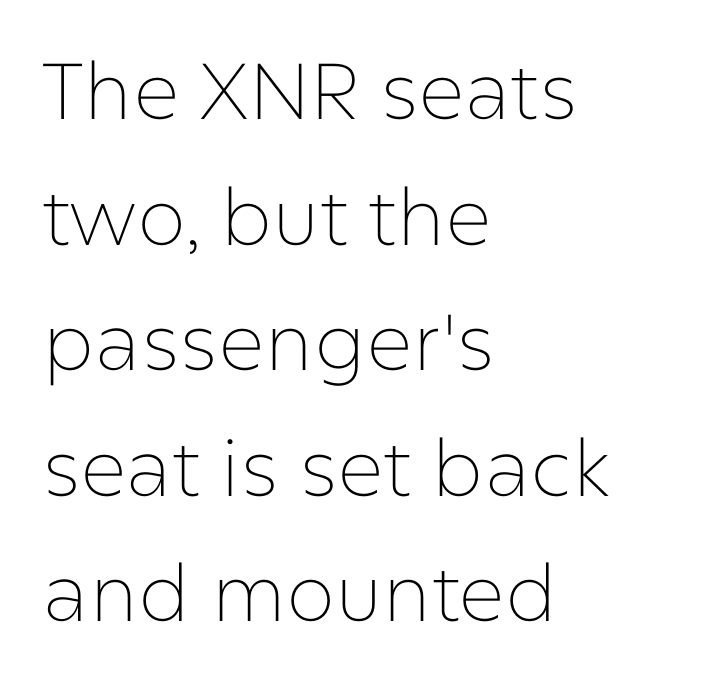
The axis of the letterforms is exactly vertical. Spacing verdict: proportional, widths tailored to each character. Caption: multi-line text, flush left, ragged right. Inter-character spacing is left at the font's built-in metrics. Descenders are the only things crossing below the line.
